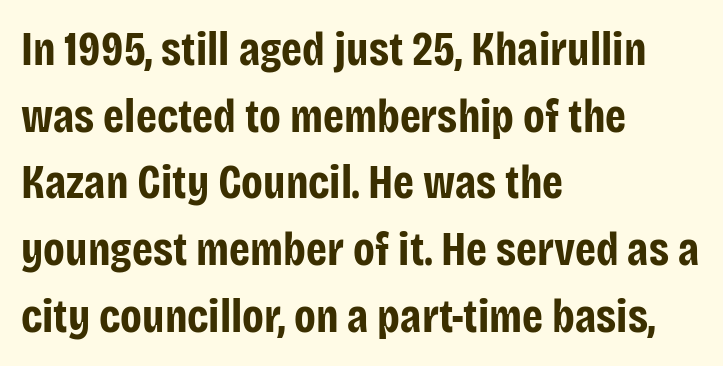
Q: Is the text bold? A: Yes.
Q: Is the text italic (slanted)? A: No, it is upright.
Q: Is the typeface a serif or a sans-serif typeface? A: Sans-serif.
Q: Is the text underlined? A: No.
Q: How is the paragraph aligned? A: Left-aligned.
Q: Is the spacing between letters normal or unusually wide? A: Normal.
Q: Is the spacing between lines tight, normal or loose? A: Normal.
Q: Width (condensed, normal, or wide)? A: Condensed.
Q: Stroke contrast? A: Low.
Q: x-height? A: Large.
Q: Monospaced? A: No.
